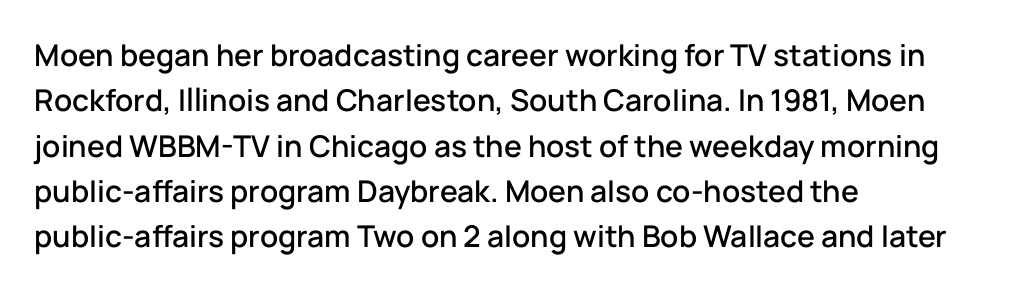
{"serif": "no", "italic": "no", "width": "normal", "stroke_contrast": "low", "x_height": "medium", "monospaced": "no", "underline": "no", "align": "left", "line_spacing": "normal", "line_spacing_ratio": 1.51, "letter_spacing": "normal", "letter_spacing_em": 0.0, "glyph_px": 30}
